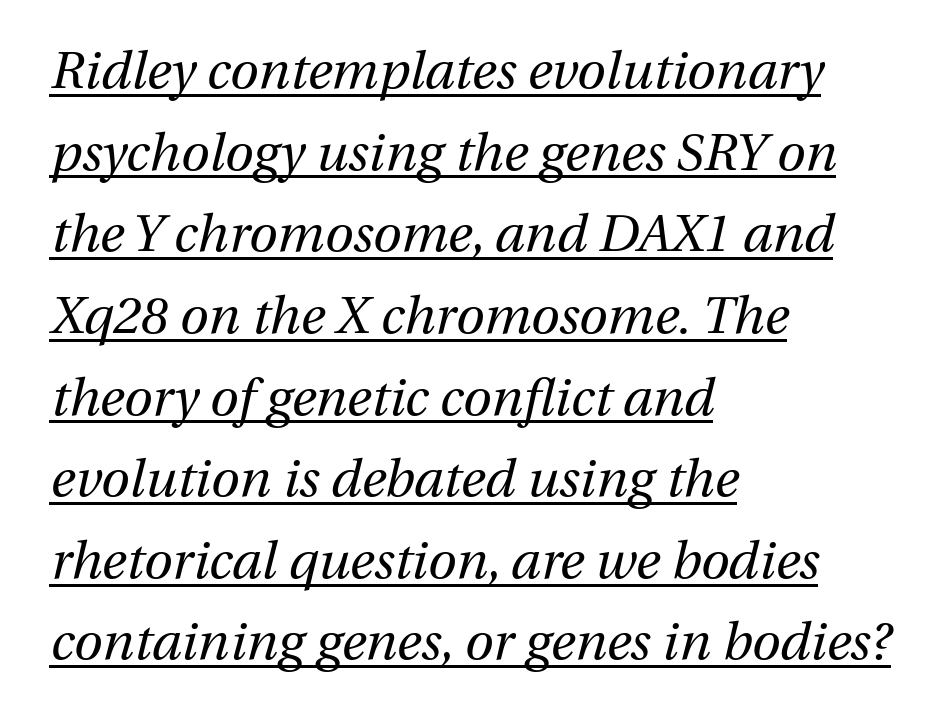
Q: Is the text bold? A: No.
Q: Is the text italic (slanted)? A: Yes, it leans right by about 13 degrees.
Q: Is the text underlined? A: Yes.
Q: How is the paragraph aligned? A: Left-aligned.
Q: Is the spacing between letters normal or unusually wide? A: Normal.
Q: Is the spacing between lines tight, normal or loose? A: Normal.
Q: Width (condensed, normal, or wide)? A: Normal.
Q: Stroke contrast? A: Medium.
Q: x-height? A: Medium.
Q: Monospaced? A: No.
